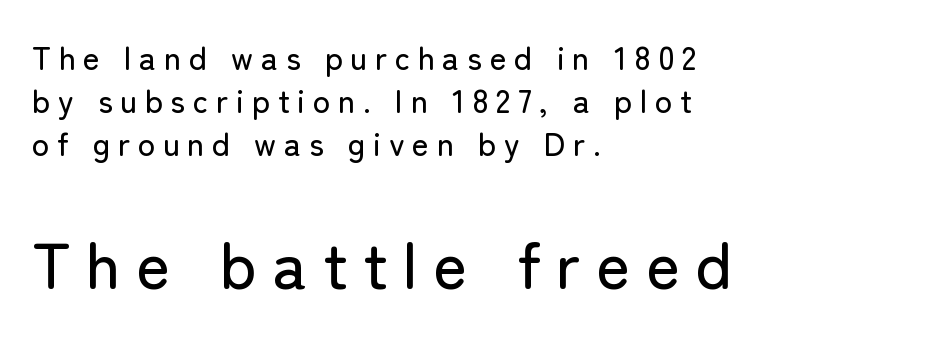
{"serif": "no", "italic": "no", "width": "normal", "stroke_contrast": "low", "x_height": "medium", "monospaced": "no", "underline": "no", "align": "left", "line_spacing": "normal", "line_spacing_ratio": 1.34, "letter_spacing": "wide", "letter_spacing_em": 0.24, "larger_block": "second", "size_ratio": 2.03, "glyph_px": 65}
